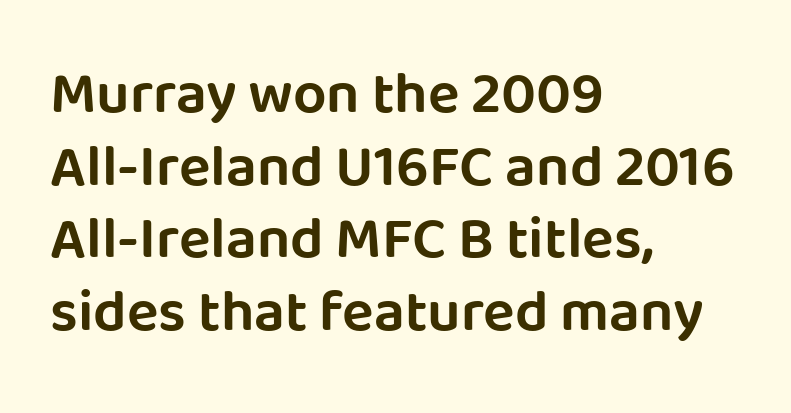
The image shows 59 px sans-serif type, upright; set left-aligned, line spacing 1.23x, normal letter spacing, not underlined; low stroke contrast and a large x-height.
